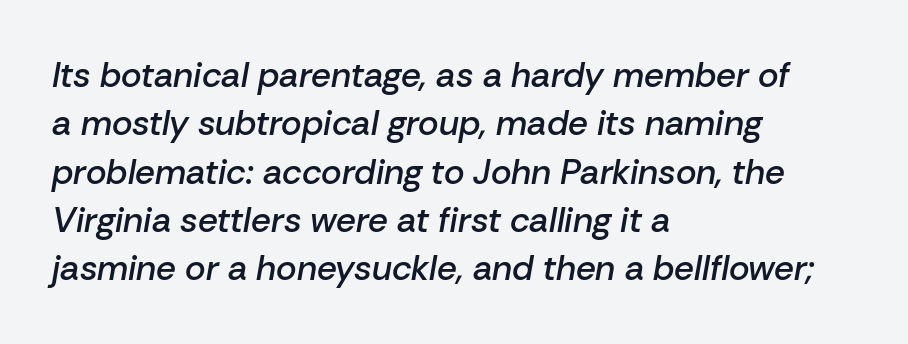
How heavy is the stroke? Medium-heavy — a semibold, shy of bold. Default kerning and tracking; the words read as compact shapes. The ragged edge is on the right, which tells us the setting is flush left. The glyphs look as if they've been sheared to an angle.
